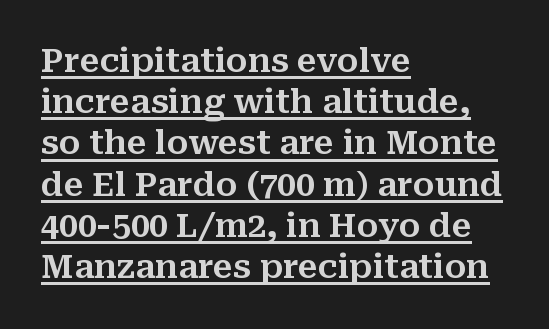
The rows are spaced the way most documents space them. Is the letter spacing exaggerated? No — it looks like the ordinary default. The lettering stays uniformly vertical, giving the passage a roman look. Serifs: yes, visible at the terminals of the letterforms. Short and long lines alike share a common starting point at left. Think of a printed novel: that variable character pitch is what you see here.
